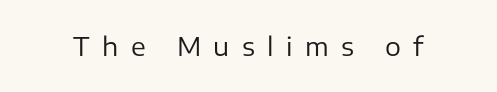
The image shows 25 px text type, upright; set unusually wide letter spacing (+0.49 em), not underlined.
